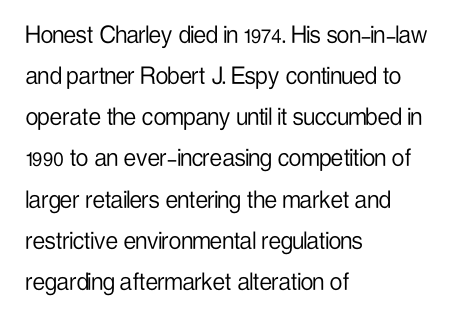
Q: Is the text bold? A: No.
Q: Is the text italic (slanted)? A: No, it is upright.
Q: Is the typeface a serif or a sans-serif typeface? A: Sans-serif.
Q: Is the text underlined? A: No.
Q: How is the paragraph aligned? A: Left-aligned.
Q: Is the spacing between letters normal or unusually wide? A: Normal.
Q: Is the spacing between lines tight, normal or loose? A: Normal.
Q: Width (condensed, normal, or wide)? A: Condensed.
Q: Stroke contrast? A: Low.
Q: x-height? A: Medium.
Q: Monospaced? A: No.
